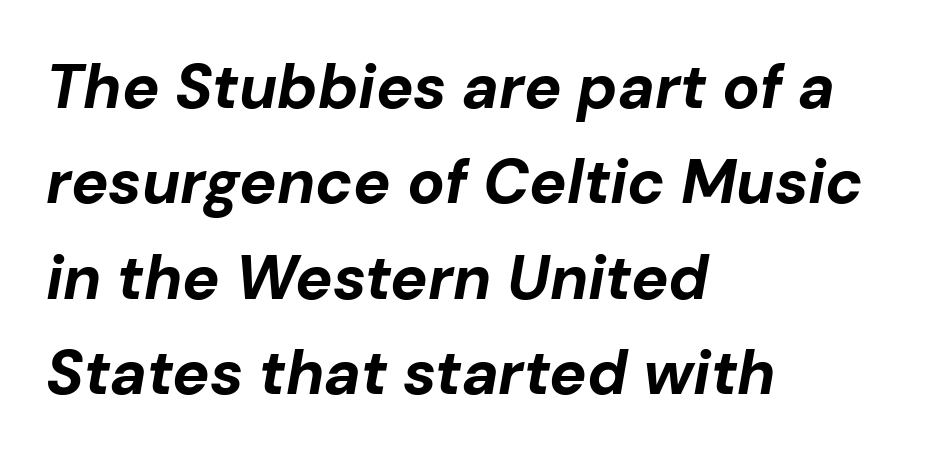
One glance says typical: line gaps are just what's usual. Horizontal alignment here is leftward, the default for most running prose. Think of a printed novel: that variable character pitch is what you see here. Summary of weight: heavy, a full bold.
